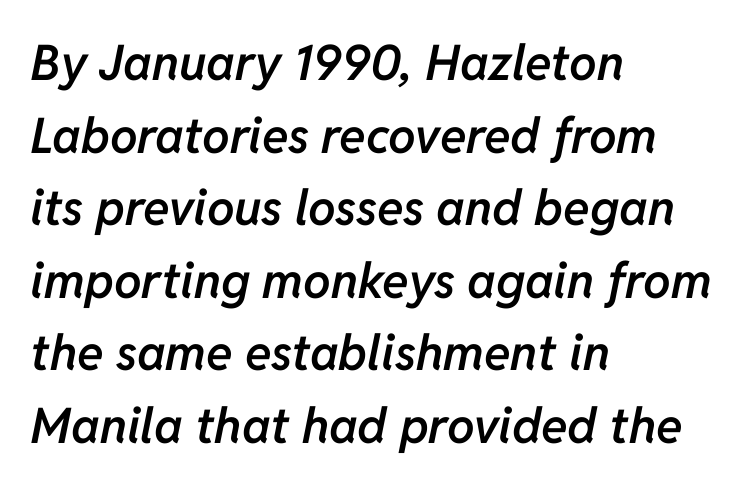
Q: Is the text bold? A: Semi-bold.
Q: Is the text italic (slanted)? A: Yes, it leans right by about 11 degrees.
Q: Is the text underlined? A: No.
Q: How is the paragraph aligned? A: Left-aligned.
Q: Is the spacing between letters normal or unusually wide? A: Normal.
Q: Is the spacing between lines tight, normal or loose? A: Normal.
Q: Width (condensed, normal, or wide)? A: Normal.
Q: Stroke contrast? A: Low.
Q: x-height? A: Medium.
Q: Monospaced? A: No.
